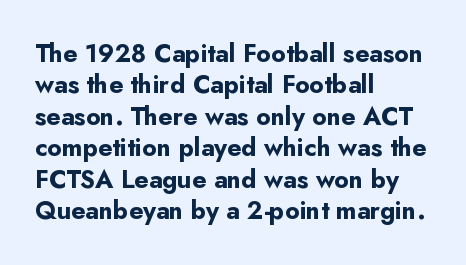
{"italic": "no", "bold": "yes", "underline": "no", "align": "left", "line_spacing": "normal", "line_spacing_ratio": 1.26, "letter_spacing": "normal", "letter_spacing_em": 0.0, "glyph_px": 25}
